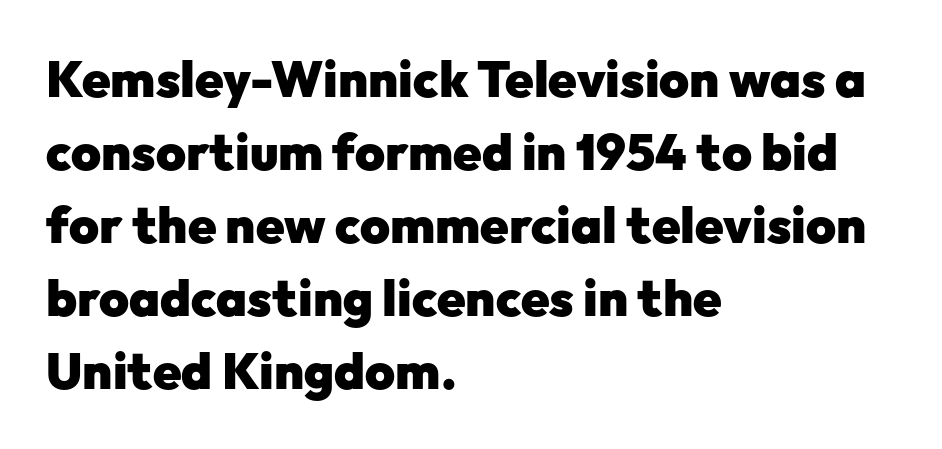
{"serif": "no", "italic": "no", "bold": "yes", "weight": "heavy", "width": "normal", "stroke_contrast": "low", "x_height": "medium", "monospaced": "no", "underline": "no", "align": "left", "line_spacing": "normal", "line_spacing_ratio": 1.43, "letter_spacing": "normal", "letter_spacing_em": 0.0, "glyph_px": 51}
